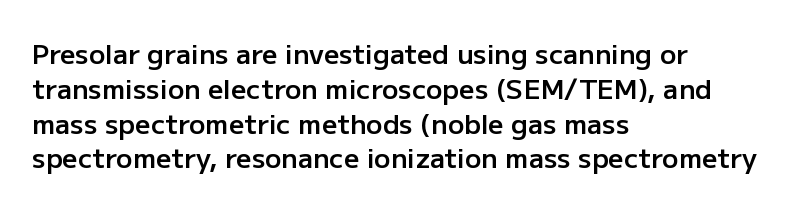
Q: Is the text bold? A: Semi-bold.
Q: Is the text italic (slanted)? A: No, it is upright.
Q: Is the text underlined? A: No.
Q: How is the paragraph aligned? A: Left-aligned.
Q: Is the spacing between letters normal or unusually wide? A: Normal.
Q: Is the spacing between lines tight, normal or loose? A: Normal.
